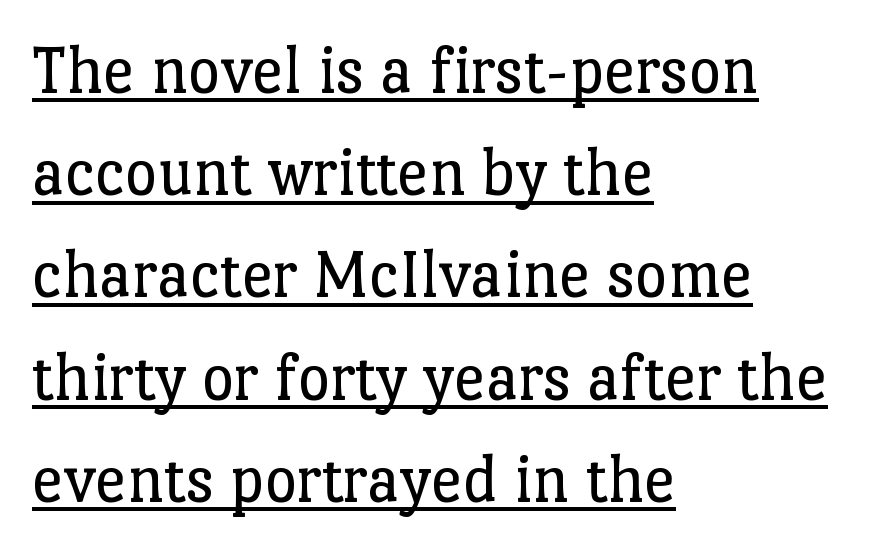
Each letter keeps its own natural width here, so spacing adapts to shape. The string is rendered with underlining switched on. Small tapered or slab feet sit at the stroke ends, so this counts as serif. Does extra space separate the letters? No, they use regular spacing.
